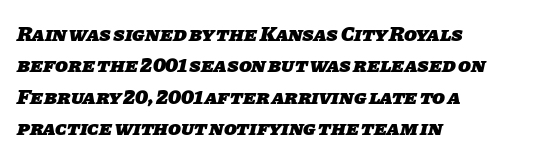
Letter spacing: default. The ragged edge is on the right, which tells us the setting is flush left. Pretty heavy lettering here — definitely bold. Successive baselines arrive at the customary interval. The baseline area is clear.
